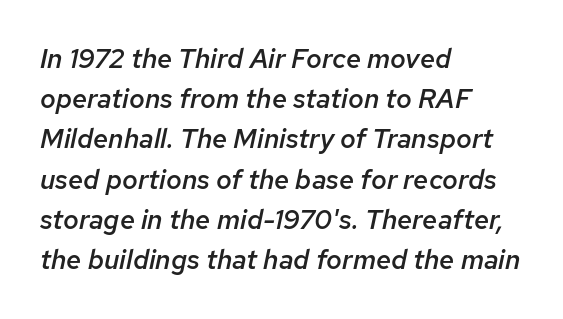
The image shows 27 px text type, italic (leaning right); set left-aligned, normal line spacing (1.49x), normal letter spacing, not underlined.
